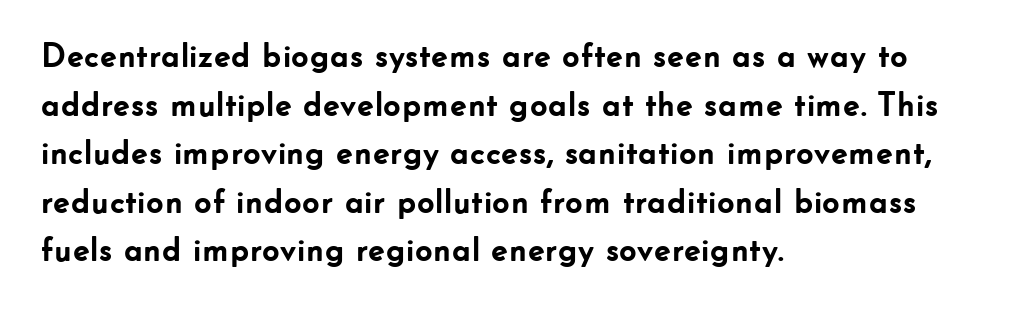
The image shows 34 px semibold sans-serif type, upright; set left-aligned, normal line spacing (1.43x), normal letter spacing, not underlined; low stroke contrast and a small x-height.
